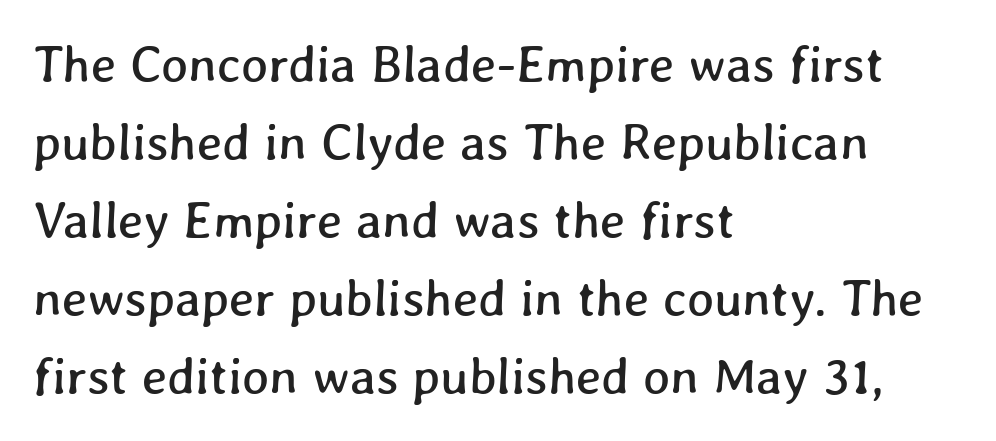
This sample has the flowing, uneven cadence of proportional lettering. Quick note: underline off. Visually the block forms a straight wall on the left and a jagged coastline on the right. Does extra space separate the letters? No, they use regular spacing. A normal amount of white space separates one row of letters from the next.
